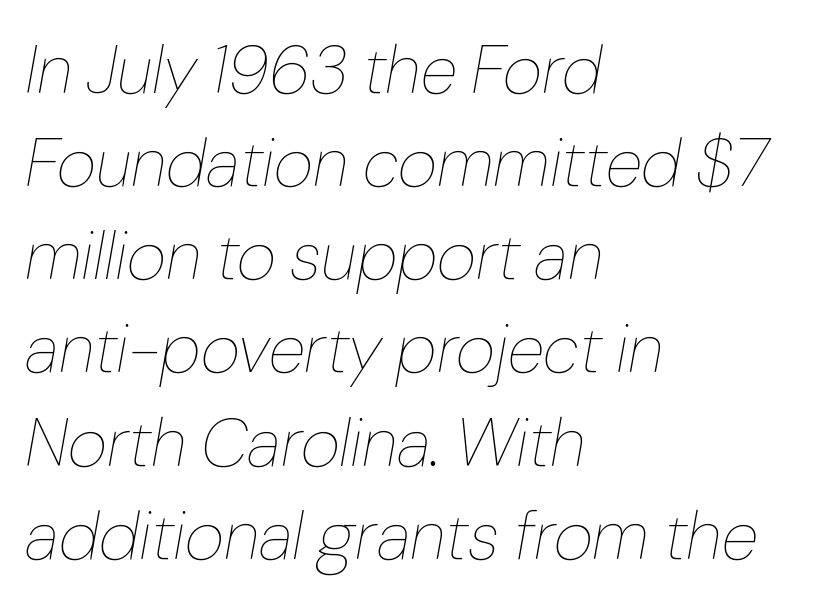
This sample keeps an unexceptional amount of space between lines. Teacher's note: observe the even left margin — that is flush-left alignment. The passage shown leans; its letterforms are oblique. Vertical stems look standard width or narrower in stroke. This sample uses plain, unmodified letter spacing. Underlining? Definitely not there.
